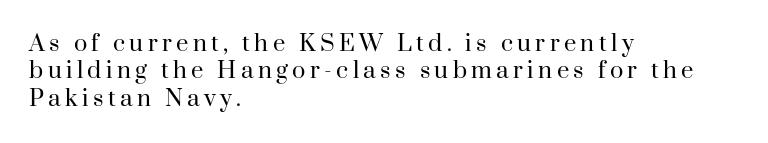
{"italic": "no", "bold": "no", "underline": "no", "align": "left", "line_spacing_ratio": 1.24, "letter_spacing": "wide", "letter_spacing_em": 0.2, "glyph_px": 22}
